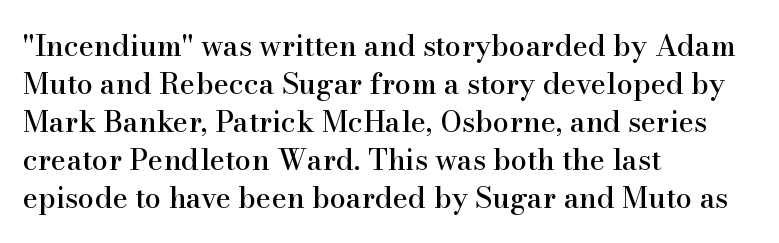
The image shows 29 px serif type, upright; set left-aligned, normal line spacing (1.31x), normal letter spacing, not underlined; high stroke contrast and a small x-height.
